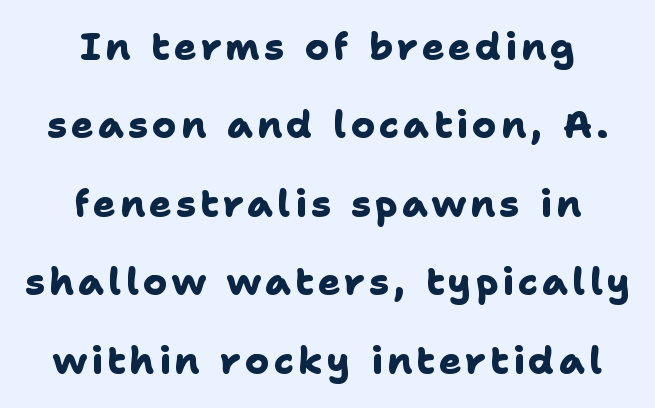
{"serif": "no", "bold": "yes", "weight": "heavy", "width": "normal", "stroke_contrast": "low", "x_height": "medium", "monospaced": "no", "underline": "no", "align": "center", "line_spacing": "loose", "line_spacing_ratio": 2.12, "glyph_px": 37}
